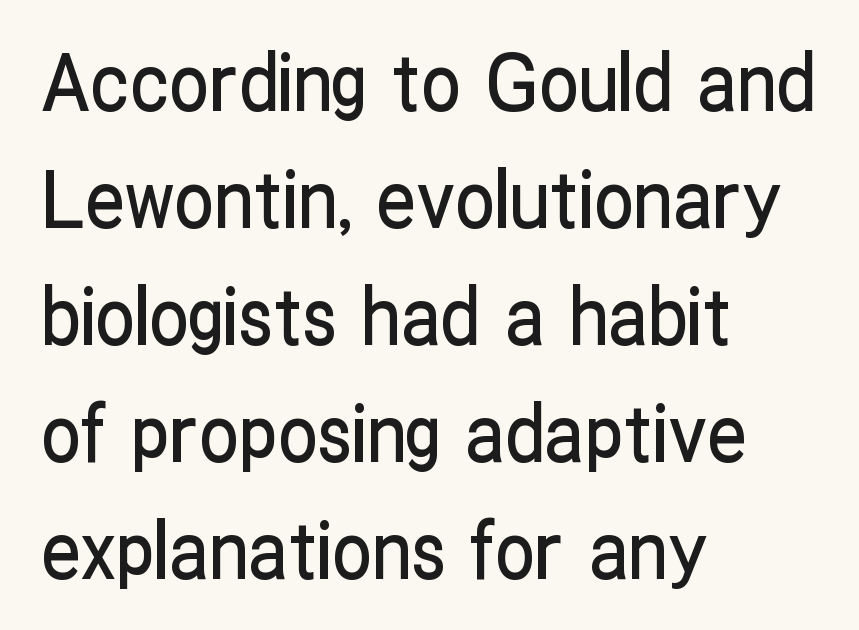
The image shows 79 px condensed sans-serif type, upright; set left-aligned, normal line spacing (1.48x), normal letter spacing, not underlined; low stroke contrast and a medium x-height.
